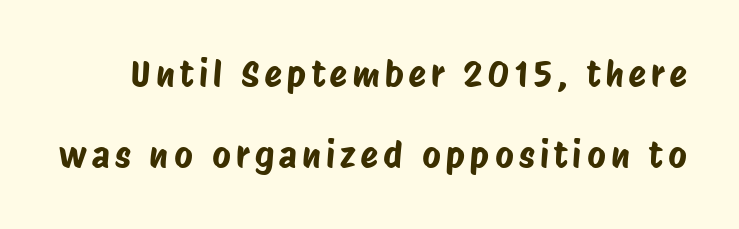
{"serif": "no", "width": "condensed", "stroke_contrast": "low", "x_height": "large", "monospaced": "no", "underline": "no", "line_spacing": "loose", "line_spacing_ratio": 2.24, "glyph_px": 36}
